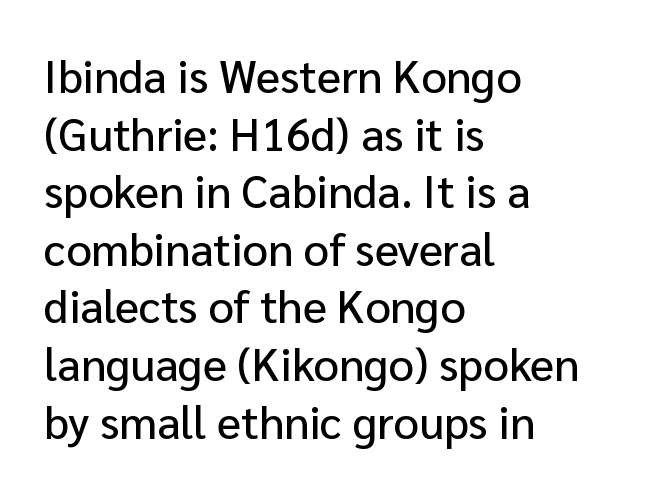
{"serif": "no", "italic": "no", "width": "normal", "stroke_contrast": "low", "x_height": "medium", "monospaced": "no", "underline": "no", "align": "left", "line_spacing": "normal", "line_spacing_ratio": 1.28, "letter_spacing": "normal", "letter_spacing_em": 0.0, "glyph_px": 45}
